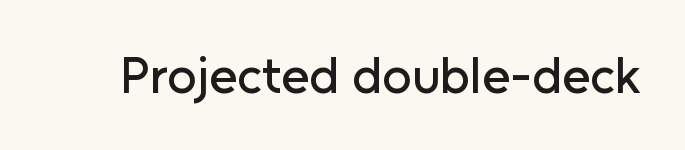
{"serif": "no", "italic": "no", "width": "normal", "stroke_contrast": "low", "x_height": "medium", "monospaced": "no", "underline": "no", "letter_spacing": "normal", "letter_spacing_em": 0.0, "glyph_px": 51}
